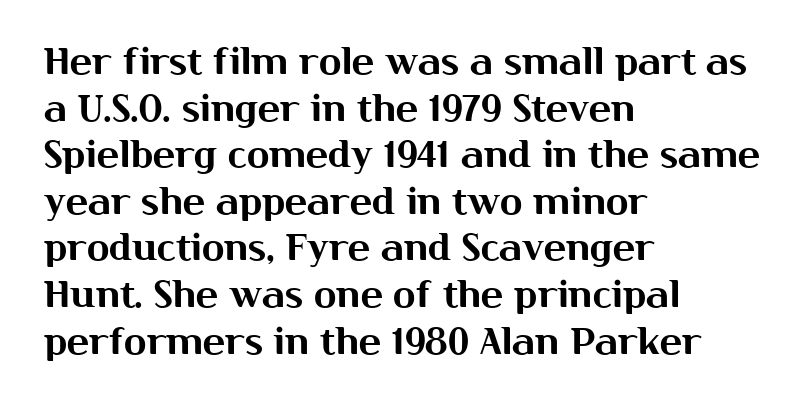
Q: Is the text italic (slanted)? A: No, it is upright.
Q: Is the typeface a serif or a sans-serif typeface? A: Sans-serif.
Q: Is the text underlined? A: No.
Q: How is the paragraph aligned? A: Left-aligned.
Q: Is the spacing between letters normal or unusually wide? A: Normal.
Q: Is the spacing between lines tight, normal or loose? A: Normal.
Q: Width (condensed, normal, or wide)? A: Normal.
Q: Stroke contrast? A: Medium.
Q: x-height? A: Medium.
Q: Monospaced? A: No.
